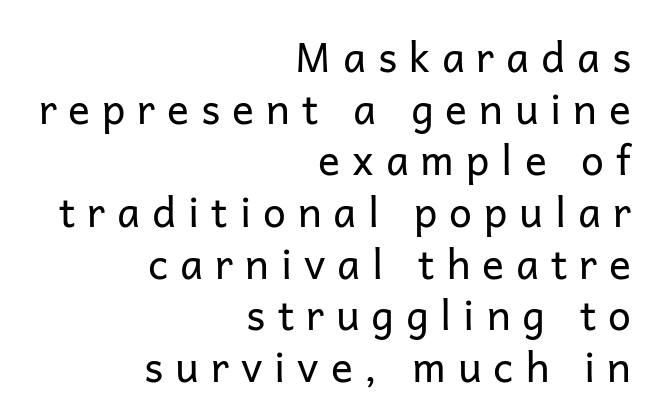
The image shows 41 px regular-weight sans-serif type, upright; set right-aligned, normal line spacing (1.26x), unusually wide letter spacing (+0.29 em), not underlined; low stroke contrast and a medium x-height.
